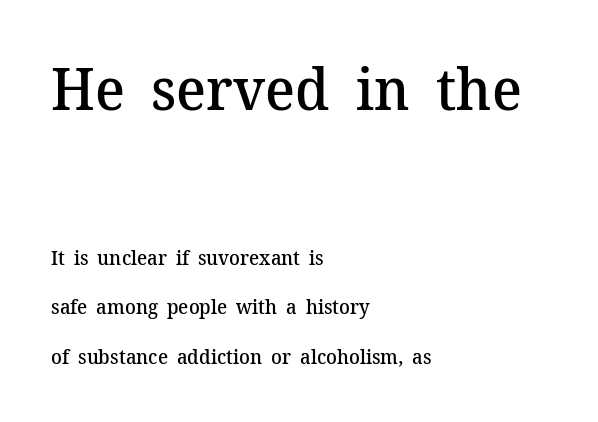
Q: Is the text bold? A: Semi-bold.
Q: Is the text italic (slanted)? A: No, it is upright.
Q: Is the typeface a serif or a sans-serif typeface? A: Serif.
Q: Is the text underlined? A: No.
Q: How is the paragraph aligned? A: Left-aligned.
Q: Is the spacing between letters normal or unusually wide? A: Normal.
Q: Is the spacing between lines tight, normal or loose? A: Loose.
Q: Which block of text is set in a larger size, the first (top) or the second (bottom)? A: The first (top) one.
Q: Width (condensed, normal, or wide)? A: Normal.
Q: Stroke contrast? A: Medium.
Q: x-height? A: Medium.
Q: Monospaced? A: No.
